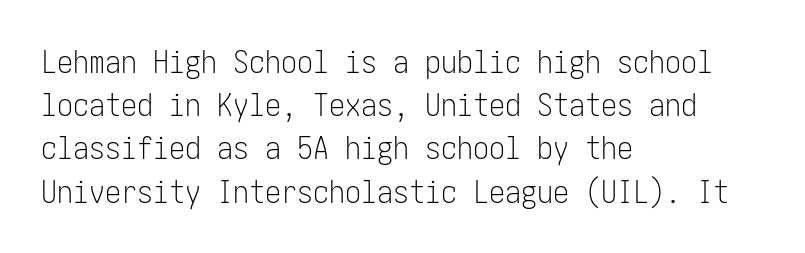
Between one letter and the next there's only the usual sliver of space. The passage shown stacks its lines at a standard gap. A light-to-regular cut is what we see here. A clean baseline with only descenders dipping below it. Notice how the stems are strictly vertical — no italics here.
